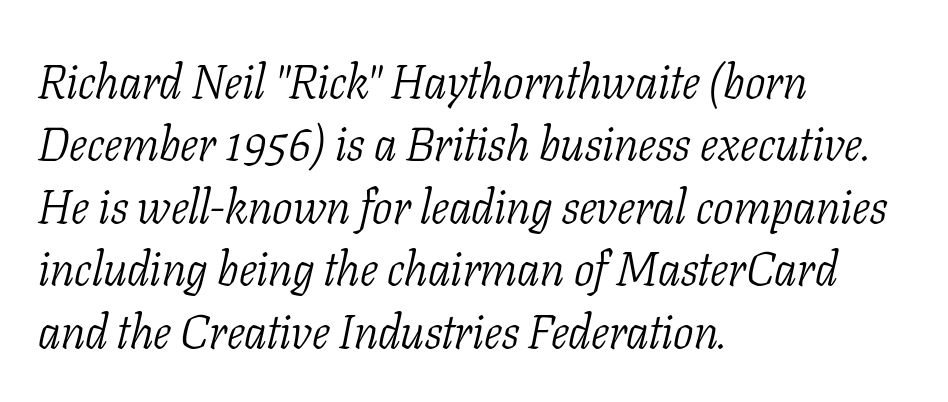
{"serif": "yes", "italic": "yes", "lean": "right", "slant_degrees": 11, "bold": "no", "weight": "light", "width": "condensed", "stroke_contrast": "low", "x_height": "medium", "monospaced": "no", "underline": "no", "align": "left", "line_spacing": "normal", "line_spacing_ratio": 1.3, "letter_spacing": "normal", "letter_spacing_em": 0.0, "glyph_px": 48}
